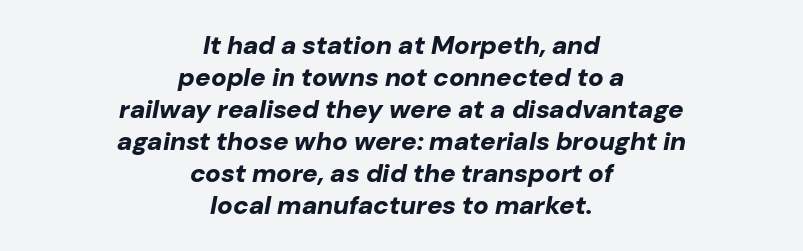
Standard letterfit; no display-style spreading of the glyphs. Unmarked baselines from the first word to the last. Visually the block forms a symmetrical silhouette, jagged on both flanks. The axis of the letterforms is tilted away from vertical.
